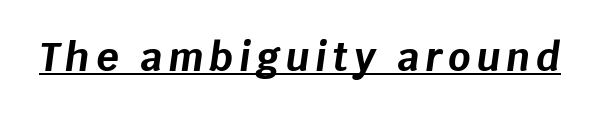
The image shows 39 px bold type, italic (leaning right); set underlined; low stroke contrast and a large x-height.
